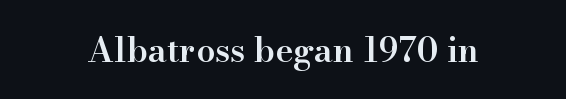
{"serif": "yes", "italic": "no", "bold": "semi", "weight": "semibold", "width": "normal", "stroke_contrast": "high", "x_height": "small", "monospaced": "no", "underline": "no", "letter_spacing": "normal", "letter_spacing_em": 0.0, "glyph_px": 34}
